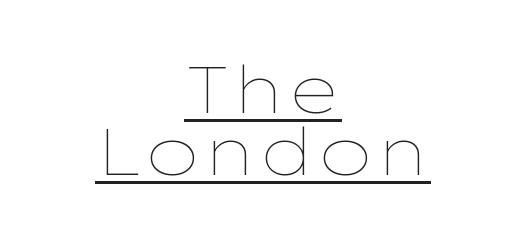
The image shows 65 px thin, wide type, upright; set centered, tight line spacing (0.96x), normal letter spacing, underlined; low stroke contrast and a medium x-height.
